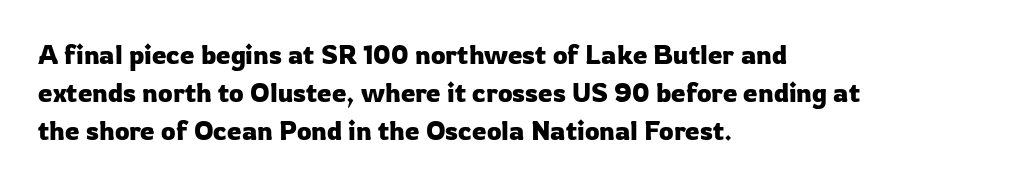
{"italic": "no", "underline": "no", "align": "left", "line_spacing": "normal", "line_spacing_ratio": 1.46, "letter_spacing": "normal", "letter_spacing_em": 0.0, "glyph_px": 26}
